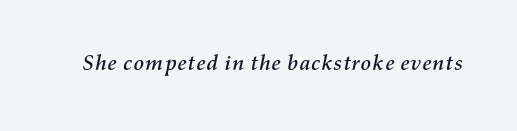
Q: Is the text italic (slanted)? A: Yes, it leans right by about 11 degrees.
Q: Is the text underlined? A: No.
Q: Is the spacing between letters normal or unusually wide? A: Normal.
